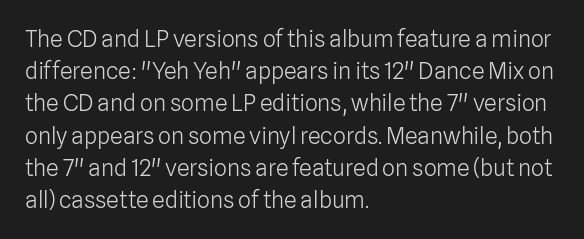
Q: Is the text bold? A: No.
Q: Is the text italic (slanted)? A: No, it is upright.
Q: Is the text underlined? A: No.
Q: How is the paragraph aligned? A: Left-aligned.
Q: Is the spacing between letters normal or unusually wide? A: Normal.
Q: Is the spacing between lines tight, normal or loose? A: Normal.
